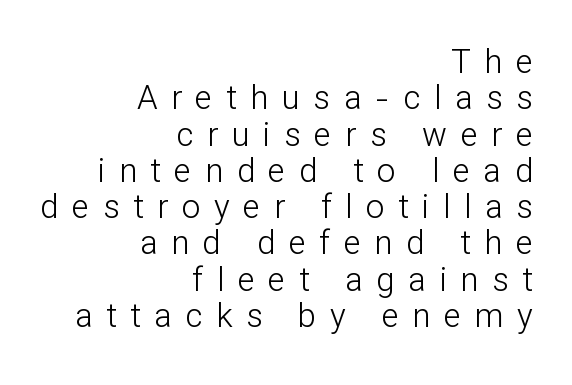
{"serif": "no", "italic": "no", "bold": "no", "weight": "light", "width": "normal", "stroke_contrast": "low", "x_height": "medium", "monospaced": "no", "underline": "no", "align": "right", "line_spacing": "tight", "line_spacing_ratio": 1.1, "letter_spacing": "wide", "letter_spacing_em": 0.41, "glyph_px": 33}
